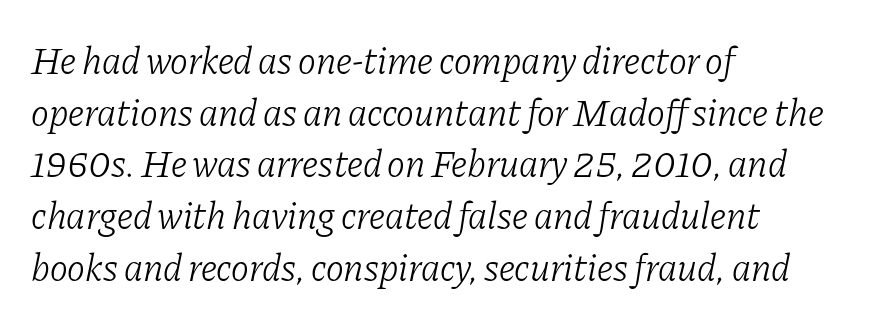
A typesetter would call this leading conventional body-copy spacing. Posture: slanted. The setting favours the left margin, as ordinary paragraphs usually do. The space beneath each line is pristine and unruled. The glyphs in this specimen are seriffed.
